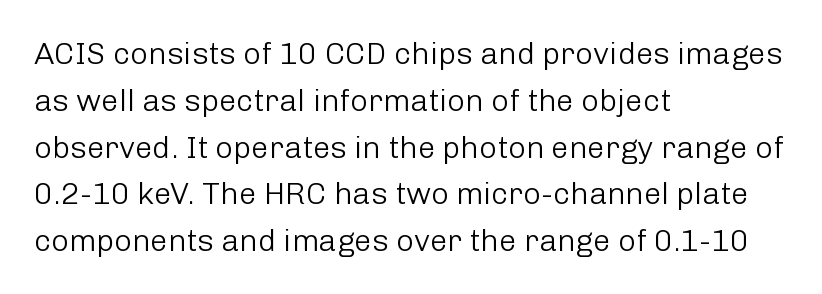
Q: Is the text bold? A: No.
Q: Is the text italic (slanted)? A: No, it is upright.
Q: Is the typeface a serif or a sans-serif typeface? A: Sans-serif.
Q: Is the text underlined? A: No.
Q: How is the paragraph aligned? A: Left-aligned.
Q: Is the spacing between letters normal or unusually wide? A: Normal.
Q: Is the spacing between lines tight, normal or loose? A: Normal.
Q: Width (condensed, normal, or wide)? A: Normal.
Q: Stroke contrast? A: Low.
Q: x-height? A: Medium.
Q: Monospaced? A: No.
